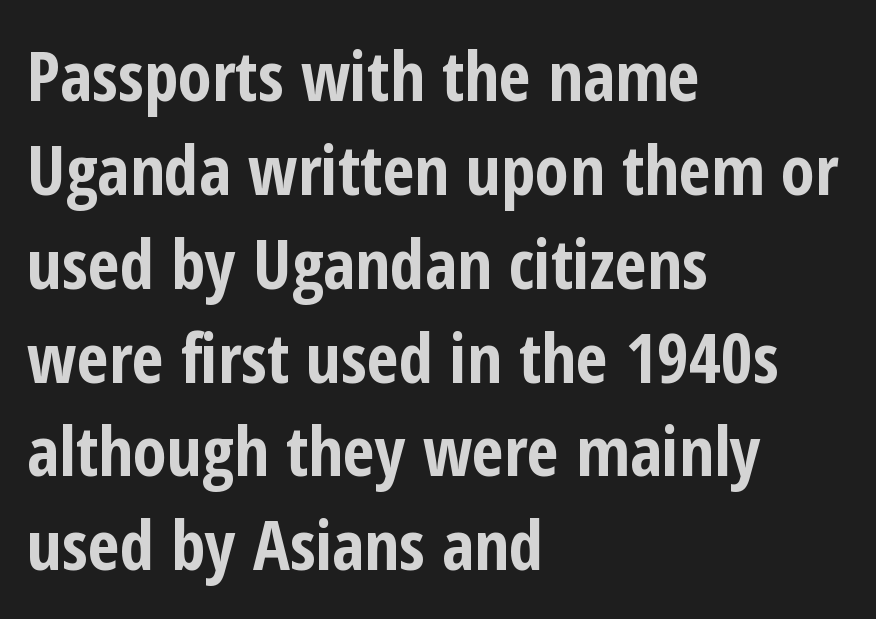
Q: Is the text bold? A: Yes.
Q: Is the text italic (slanted)? A: No, it is upright.
Q: Is the typeface a serif or a sans-serif typeface? A: Sans-serif.
Q: Is the text underlined? A: No.
Q: How is the paragraph aligned? A: Left-aligned.
Q: Is the spacing between letters normal or unusually wide? A: Normal.
Q: Is the spacing between lines tight, normal or loose? A: Normal.
Q: Width (condensed, normal, or wide)? A: Condensed.
Q: Stroke contrast? A: Low.
Q: x-height? A: Medium.
Q: Monospaced? A: No.
